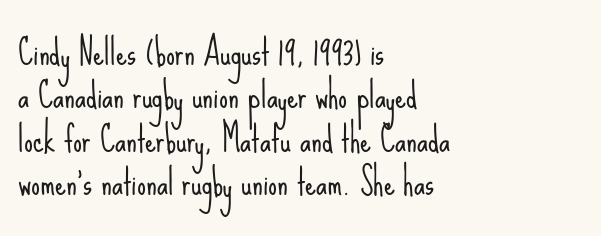
{"serif": "no", "italic": "no", "bold": "no", "weight": "light", "width": "condensed", "stroke_contrast": "low", "x_height": "small", "monospaced": "no", "underline": "no", "align": "left", "line_spacing_ratio": 1.24, "letter_spacing": "normal", "letter_spacing_em": 0.0, "glyph_px": 35}
